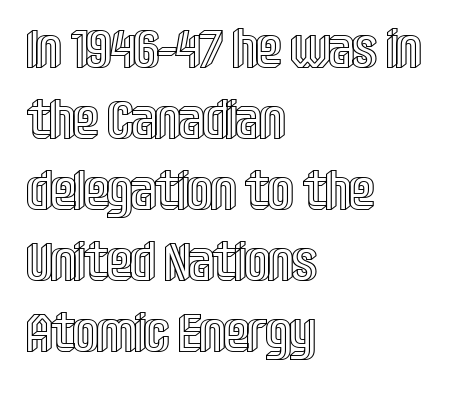
{"italic": "no", "width": "condensed", "x_height": "large", "monospaced": "no", "underline": "no", "align": "left", "line_spacing": "normal", "line_spacing_ratio": 1.29, "letter_spacing": "normal", "letter_spacing_em": 0.0, "glyph_px": 55}
